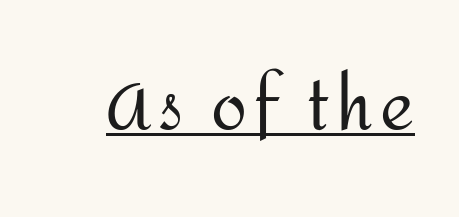
Q: Is the text bold? A: No.
Q: Is the text italic (slanted)? A: No, it is upright.
Q: Is the typeface a serif or a sans-serif typeface? A: Sans-serif.
Q: Is the text underlined? A: Yes.
Q: Width (condensed, normal, or wide)? A: Normal.
Q: Stroke contrast? A: Medium.
Q: x-height? A: Medium.
Q: Monospaced? A: No.
